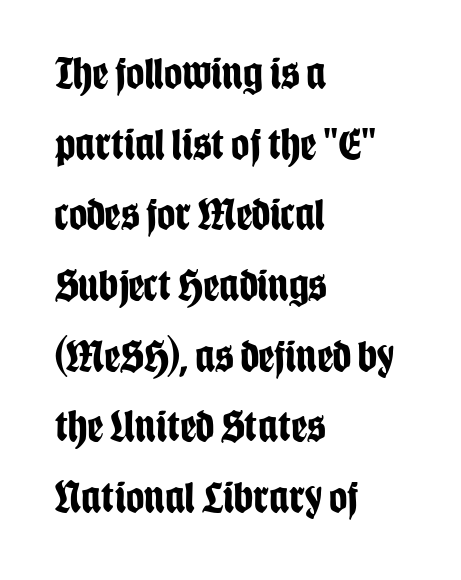
Q: Is the text bold? A: Yes.
Q: Is the text italic (slanted)? A: No, it is upright.
Q: Is the typeface a serif or a sans-serif typeface? A: Sans-serif.
Q: Is the text underlined? A: No.
Q: How is the paragraph aligned? A: Left-aligned.
Q: Is the spacing between letters normal or unusually wide? A: Normal.
Q: Is the spacing between lines tight, normal or loose? A: Normal.
Q: Width (condensed, normal, or wide)? A: Condensed.
Q: Stroke contrast? A: Low.
Q: x-height? A: Large.
Q: Monospaced? A: No.
